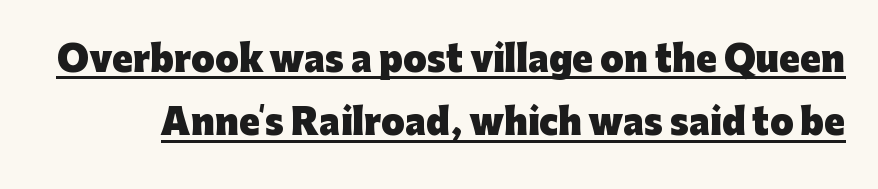
{"serif": "no", "italic": "no", "bold": "yes", "weight": "heavy", "width": "normal", "stroke_contrast": "low", "x_height": "medium", "monospaced": "no", "underline": "yes", "line_spacing_ratio": 1.86, "letter_spacing": "normal", "letter_spacing_em": 0.0, "glyph_px": 34}
